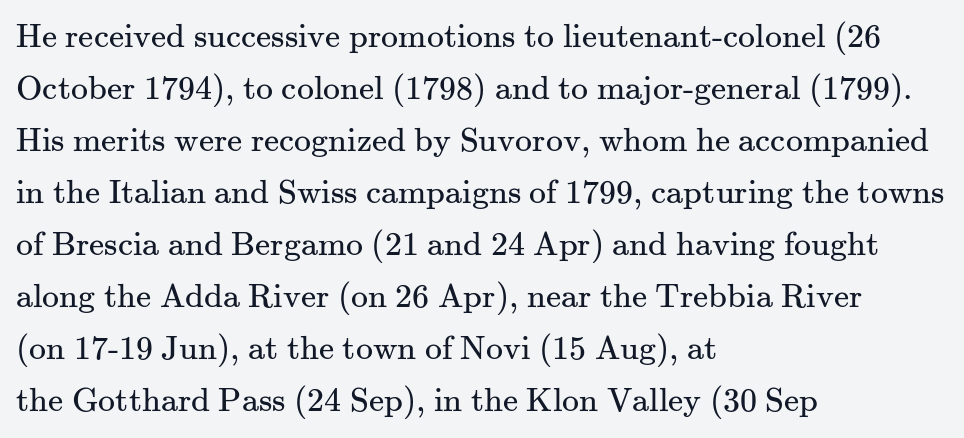
Q: Is the text bold? A: No.
Q: Is the text italic (slanted)? A: No, it is upright.
Q: Is the typeface a serif or a sans-serif typeface? A: Serif.
Q: Is the text underlined? A: No.
Q: How is the paragraph aligned? A: Left-aligned.
Q: Is the spacing between letters normal or unusually wide? A: Normal.
Q: Is the spacing between lines tight, normal or loose? A: Normal.
Q: Width (condensed, normal, or wide)? A: Normal.
Q: Stroke contrast? A: Medium.
Q: x-height? A: Small.
Q: Monospaced? A: No.
